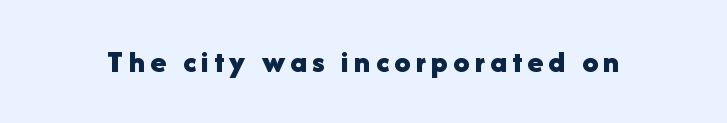
Q: Is the text bold? A: Yes.
Q: Is the text italic (slanted)? A: No, it is upright.
Q: Is the typeface a serif or a sans-serif typeface? A: Sans-serif.
Q: Is the text underlined? A: No.
Q: Width (condensed, normal, or wide)? A: Normal.
Q: Stroke contrast? A: Low.
Q: x-height? A: Medium.
Q: Monospaced? A: No.
